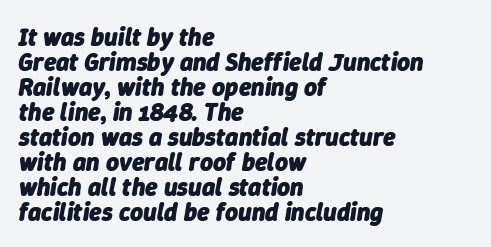
Q: Is the text bold? A: Yes.
Q: Is the text italic (slanted)? A: Yes, it leans right by about 9 degrees.
Q: Is the text underlined? A: No.
Q: How is the paragraph aligned? A: Left-aligned.
Q: Is the spacing between letters normal or unusually wide? A: Normal.
Q: Is the spacing between lines tight, normal or loose? A: Tight.
